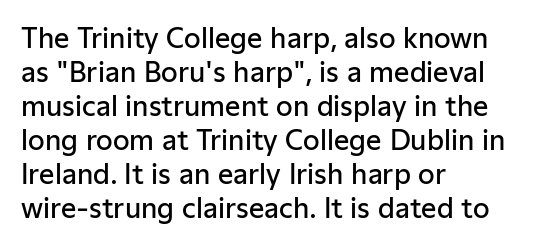
The image shows 27 px text type, upright; set left-aligned, normal line spacing (1.26x), normal letter spacing, not underlined.
